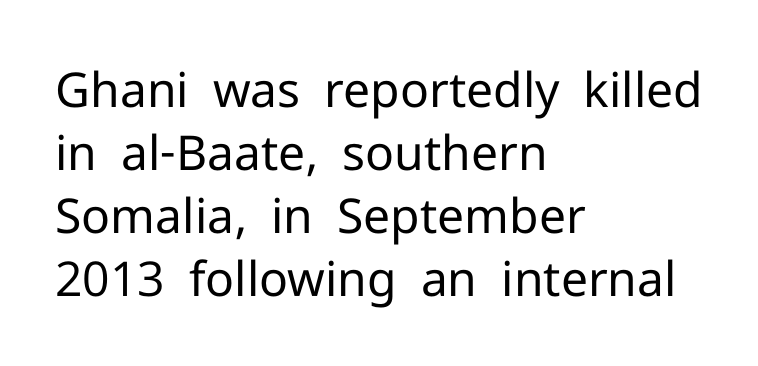
The image shows 48 px regular-weight sans-serif type, upright; set left-aligned, normal line spacing (1.31x), normal letter spacing, not underlined; low stroke contrast and a medium x-height.
